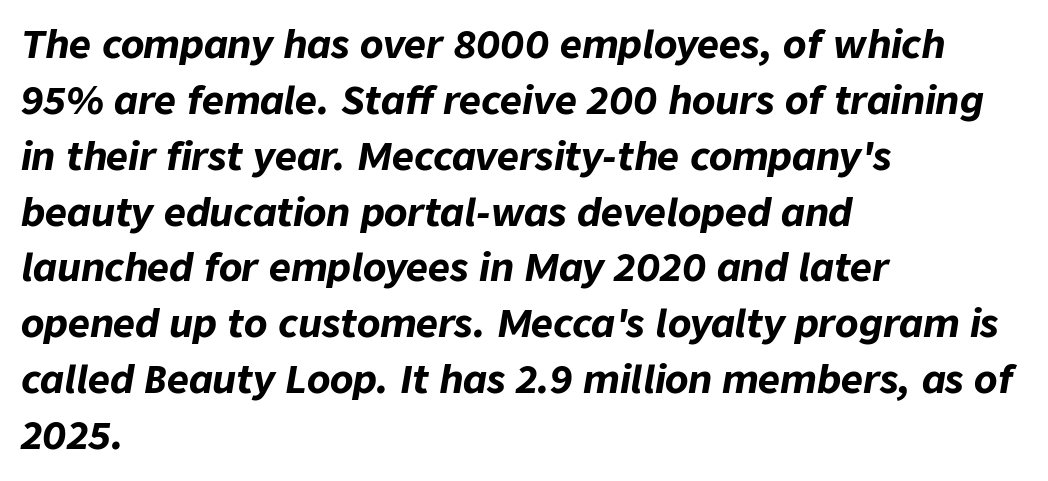
{"italic": "yes", "lean": "right", "slant_degrees": 9, "bold": "yes", "weight": "bold", "width": "normal", "stroke_contrast": "low", "x_height": "medium", "monospaced": "no", "underline": "no", "align": "left", "line_spacing": "normal", "line_spacing_ratio": 1.47, "letter_spacing": "normal", "letter_spacing_em": 0.0, "glyph_px": 38}
